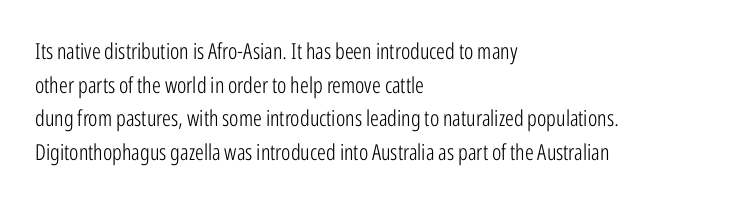
{"italic": "no", "bold": "no", "underline": "no", "align": "left", "line_spacing": "normal", "line_spacing_ratio": 1.53, "letter_spacing": "normal", "letter_spacing_em": 0.0, "glyph_px": 22}
